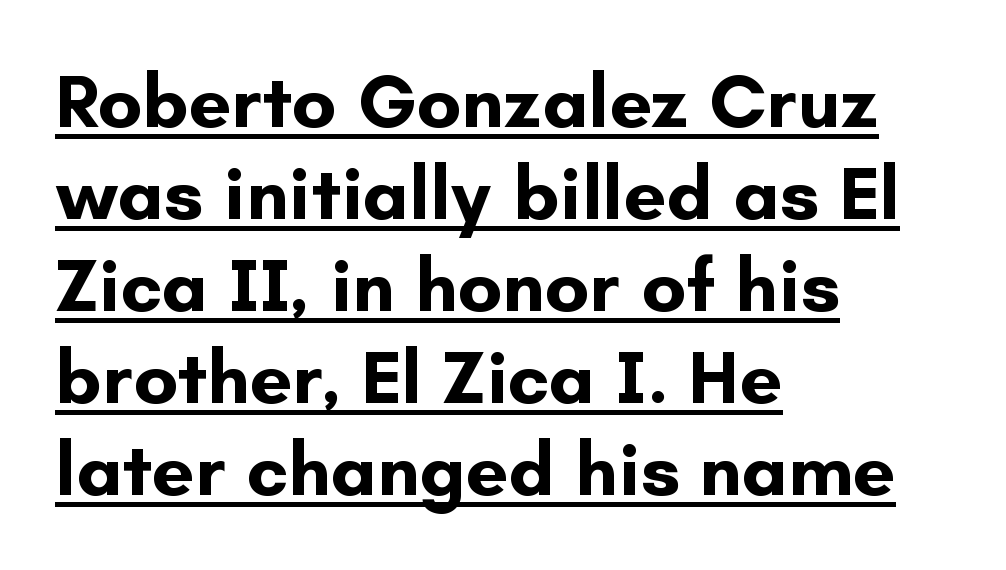
A rule runs beneath these lines of type. A typesetter would label this face a sans. These lines were composed using upright roman letters. Here the glyphs are tracked normally, forming tight word shapes. These lines stack with their left ends in a neat column.
